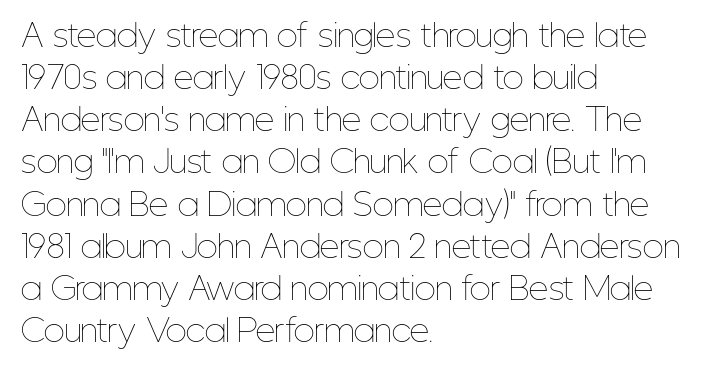
Q: Is the text bold? A: No.
Q: Is the text italic (slanted)? A: No, it is upright.
Q: Is the text underlined? A: No.
Q: How is the paragraph aligned? A: Left-aligned.
Q: Is the spacing between letters normal or unusually wide? A: Normal.
Q: Is the spacing between lines tight, normal or loose? A: Normal.
Q: Width (condensed, normal, or wide)? A: Condensed.
Q: Stroke contrast? A: Low.
Q: x-height? A: Medium.
Q: Monospaced? A: No.
